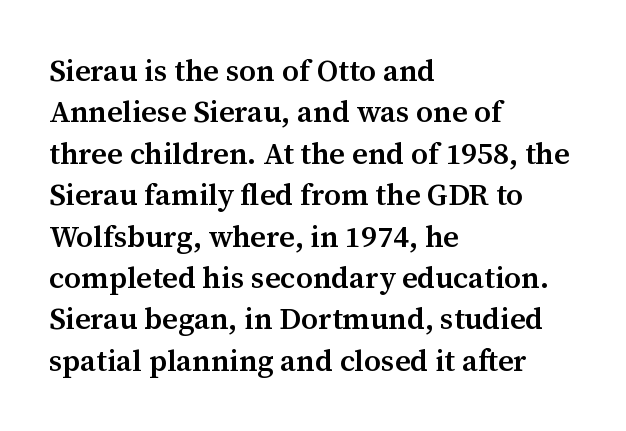
The image shows 30 px semibold serif type, upright; set left-aligned, normal line spacing (1.38x), normal letter spacing, not underlined; medium stroke contrast and a medium x-height.
